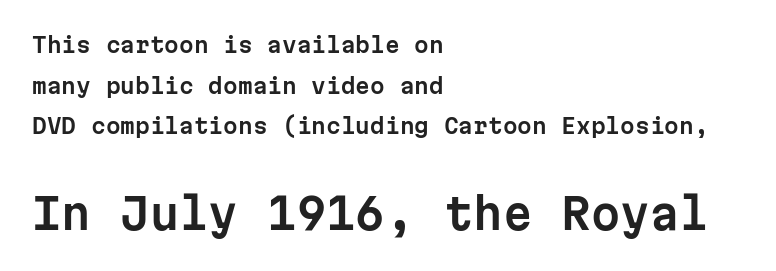
Vertically, the passage feels expansive, rows floating well apart. A typesetter would call this monospace, since all characters share one set width. Standard letterfit; no display-style spreading of the glyphs. The glyphs in this specimen are sans serif. The strip under each line holds only bare page. Ascenders rise straight up at ninety degrees.
